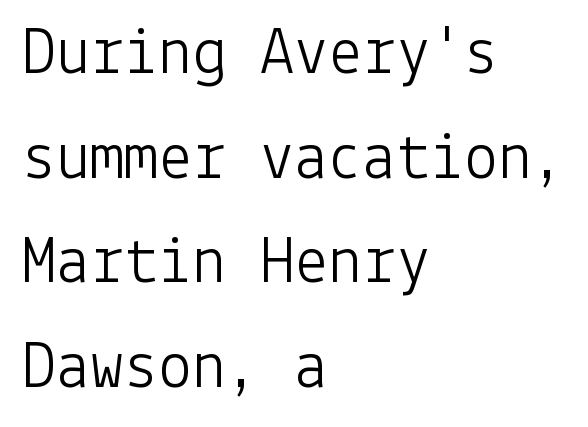
Every character sits straight up, as roman type does. Weight: not bold — regular or lighter. Spacing between characters is what you'd get straight out of the box. In terms of leading, this rendering sits right in the middle. The rendering anchors every line to the left-hand side.
